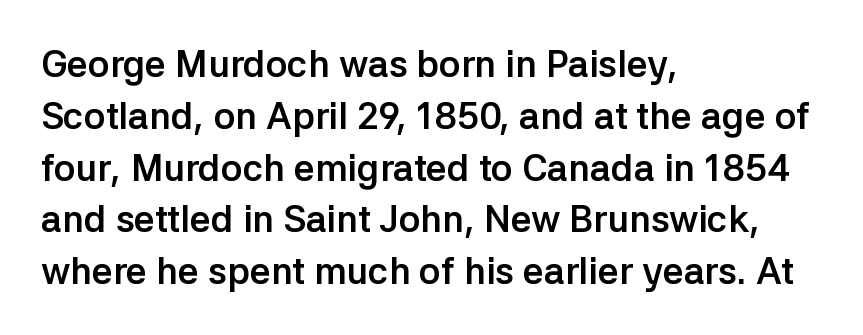
Q: Is the text bold? A: Yes.
Q: Is the text italic (slanted)? A: No, it is upright.
Q: Is the typeface a serif or a sans-serif typeface? A: Sans-serif.
Q: Is the text underlined? A: No.
Q: How is the paragraph aligned? A: Left-aligned.
Q: Is the spacing between letters normal or unusually wide? A: Normal.
Q: Is the spacing between lines tight, normal or loose? A: Normal.
Q: Width (condensed, normal, or wide)? A: Normal.
Q: Stroke contrast? A: Low.
Q: x-height? A: Medium.
Q: Monospaced? A: No.
